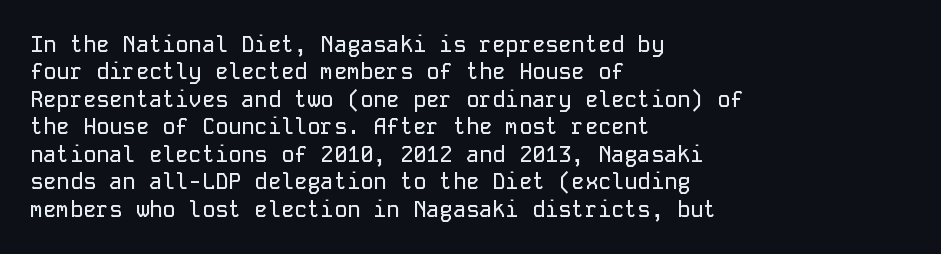
{"italic": "no", "underline": "no", "align": "left", "line_spacing": "normal", "line_spacing_ratio": 1.25, "letter_spacing": "normal", "letter_spacing_em": 0.0, "glyph_px": 22}
